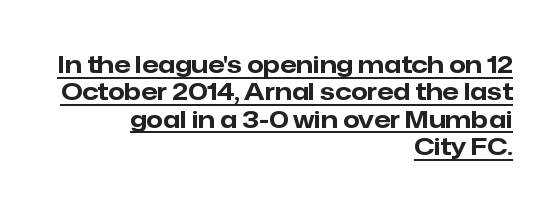
These lines are set flush right with a ragged left edge. Every character sits straight up, as roman type does. Inter-character spacing is left at the font's built-in metrics. The typesetter has applied underlining to the passage shown. Weight: bold. A typesetter would call this leading minimal, almost set solid.
